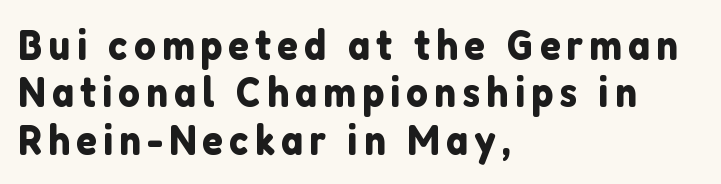
Q: Is the text italic (slanted)? A: No, it is upright.
Q: Is the typeface a serif or a sans-serif typeface? A: Sans-serif.
Q: Is the text underlined? A: No.
Q: How is the paragraph aligned? A: Left-aligned.
Q: Is the spacing between lines tight, normal or loose? A: Tight.
Q: Width (condensed, normal, or wide)? A: Normal.
Q: Stroke contrast? A: Low.
Q: x-height? A: Medium.
Q: Monospaced? A: No.
